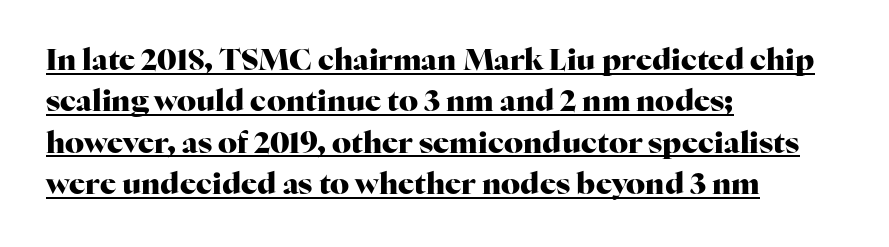
Caption: lettering with a line underneath. Ordinary non-slanted type is in use. Nothing unusual about the tracking: characters are spaced as the font intends. The space between consecutive lines is moderate.
